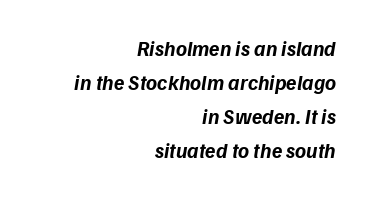
Q: Is the text bold? A: Yes.
Q: Is the text italic (slanted)? A: Yes, it leans right by about 9 degrees.
Q: Is the text underlined? A: No.
Q: How is the paragraph aligned? A: Right-aligned.
Q: Is the spacing between letters normal or unusually wide? A: Normal.
Q: Is the spacing between lines tight, normal or loose? A: Normal.
